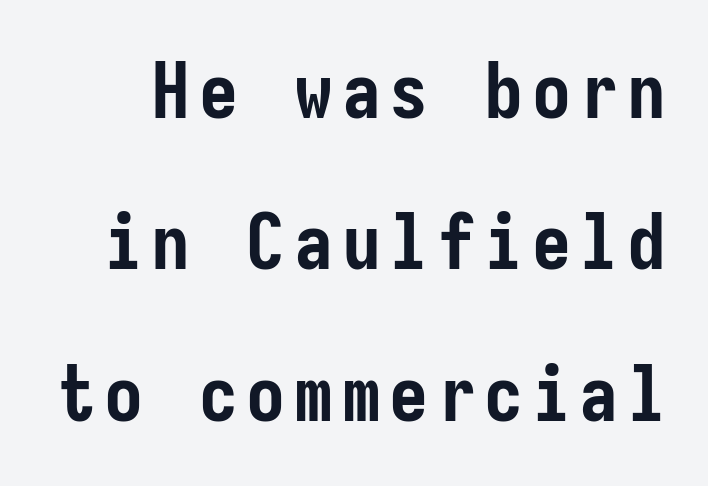
Q: Is the text bold? A: Yes.
Q: Is the text italic (slanted)? A: No, it is upright.
Q: Is the typeface a serif or a sans-serif typeface? A: Sans-serif.
Q: Is the text underlined? A: No.
Q: Is the spacing between lines tight, normal or loose? A: Loose.
Q: Width (condensed, normal, or wide)? A: Condensed.
Q: Stroke contrast? A: Low.
Q: x-height? A: Medium.
